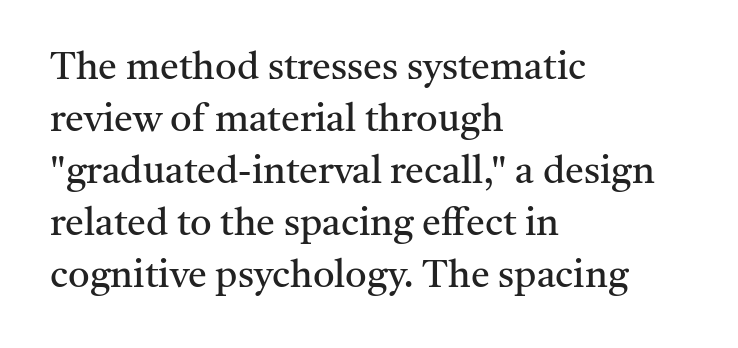
{"serif": "yes", "italic": "no", "bold": "no", "weight": "regular", "width": "normal", "stroke_contrast": "medium", "x_height": "medium", "monospaced": "no", "underline": "no", "align": "left", "line_spacing": "normal", "line_spacing_ratio": 1.37, "letter_spacing": "normal", "letter_spacing_em": 0.0, "glyph_px": 38}
